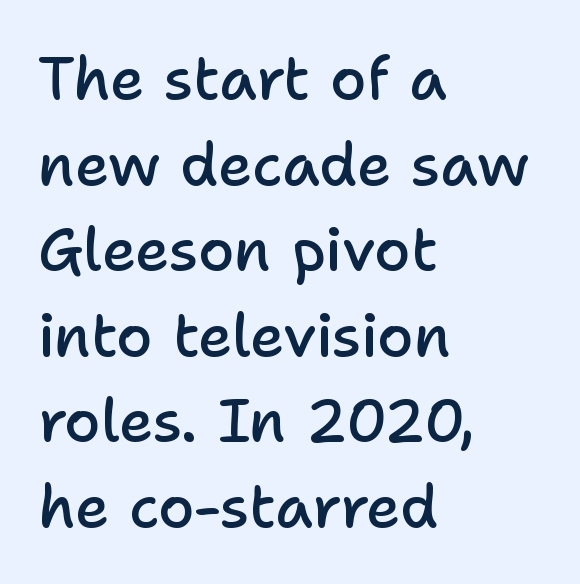
Proportional: the letters do not fall into vertical columns. The baseline area is clear. Leading: standard. Does the copy run flush right? No — it runs flush left.
